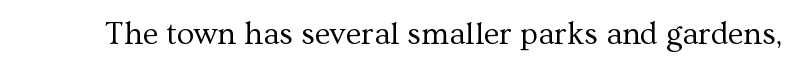
Q: Is the text bold? A: No.
Q: Is the text italic (slanted)? A: No, it is upright.
Q: Is the typeface a serif or a sans-serif typeface? A: Serif.
Q: Is the text underlined? A: No.
Q: Is the spacing between letters normal or unusually wide? A: Normal.
Q: Width (condensed, normal, or wide)? A: Normal.
Q: Stroke contrast? A: Medium.
Q: x-height? A: Medium.
Q: Monospaced? A: No.
